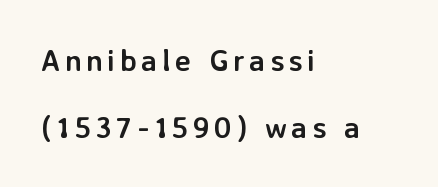
Q: Is the text bold? A: Yes.
Q: Is the text italic (slanted)? A: No, it is upright.
Q: Is the typeface a serif or a sans-serif typeface? A: Sans-serif.
Q: Is the text underlined? A: No.
Q: How is the paragraph aligned? A: Left-aligned.
Q: Is the spacing between lines tight, normal or loose? A: Loose.
Q: Width (condensed, normal, or wide)? A: Normal.
Q: Stroke contrast? A: Low.
Q: x-height? A: Medium.
Q: Monospaced? A: No.
